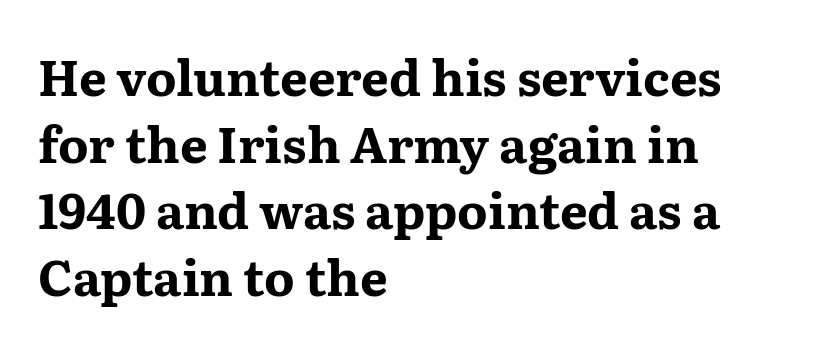
The space directly below the letters is spotless. I'd describe the lettering as bold — thick and assertive. A student would call this left alignment; a typographer would say flush left, rag right. Leading matches the norm, producing a regular column. Posture: vertical.
